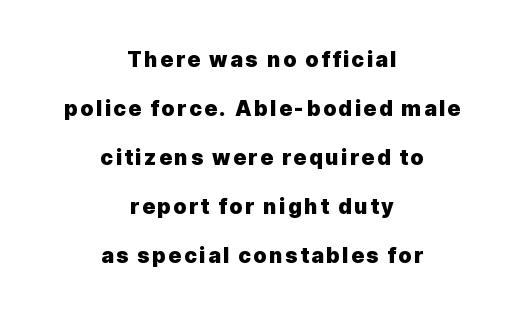
The image shows 21 px bold type, upright; set centered, loose line spacing (2.33x), not underlined.
